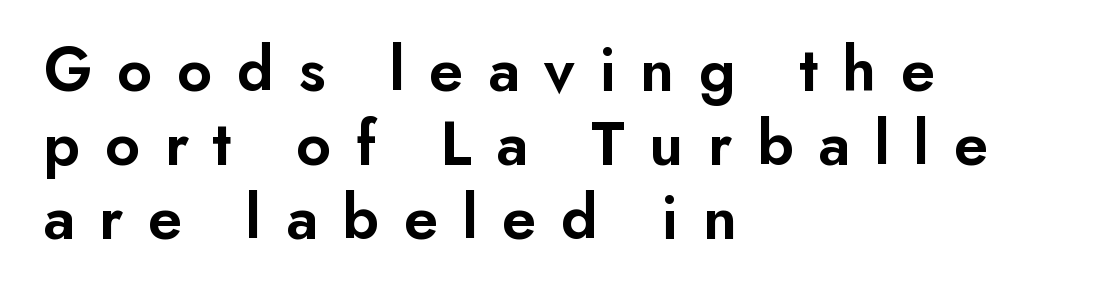
The image shows 65 px semibold sans-serif type, upright; set left-aligned, tight line spacing (1.14x), unusually wide letter spacing (+0.37 em), not underlined; low stroke contrast and a small x-height.
